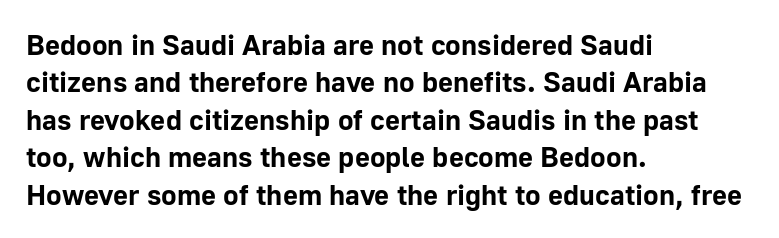
The image shows 29 px bold sans-serif type, upright; set left-aligned, normal line spacing (1.29x), normal letter spacing, not underlined; low stroke contrast and a medium x-height.
